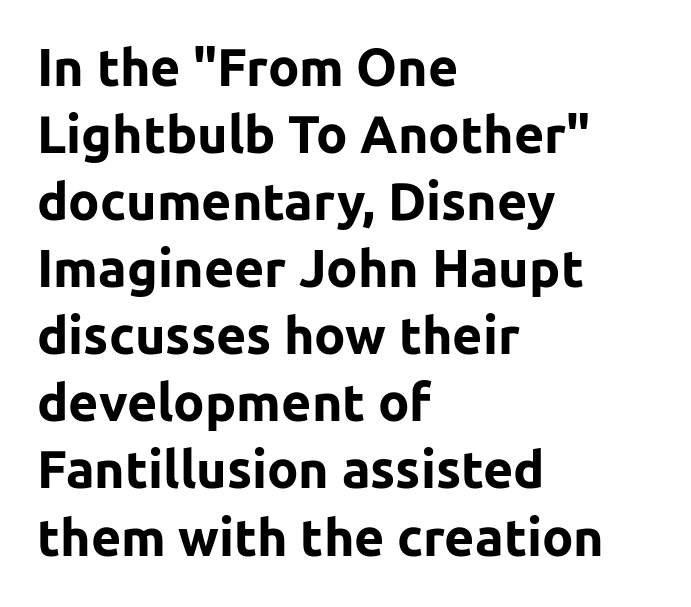
The image shows 52 px bold sans-serif type, upright; set left-aligned, normal line spacing (1.29x), normal letter spacing, not underlined; low stroke contrast and a medium x-height.
